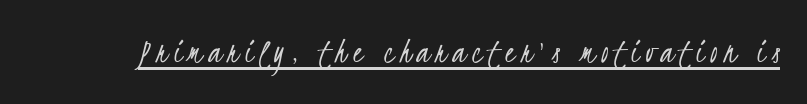
The image shows 37 px light, condensed sans-serif type; set underlined; low stroke contrast and a small x-height.
